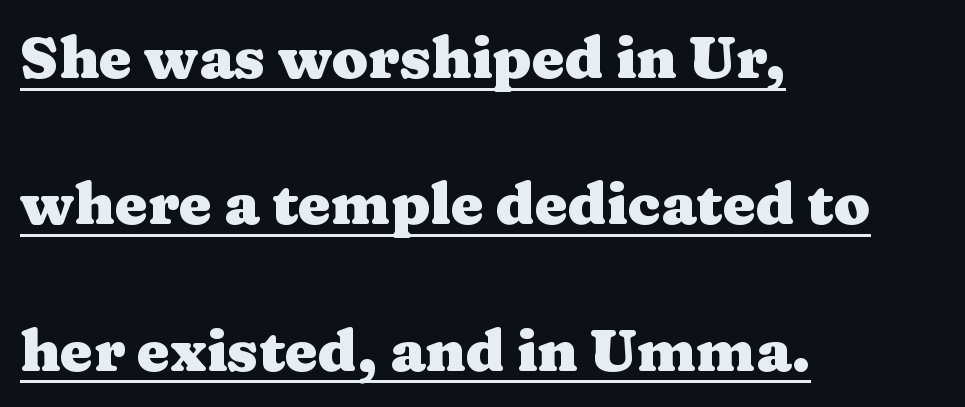
The image shows 59 px heavy, wide serif type, upright; set left-aligned, loose line spacing (2.48x), normal letter spacing, underlined; medium stroke contrast and a medium x-height.
